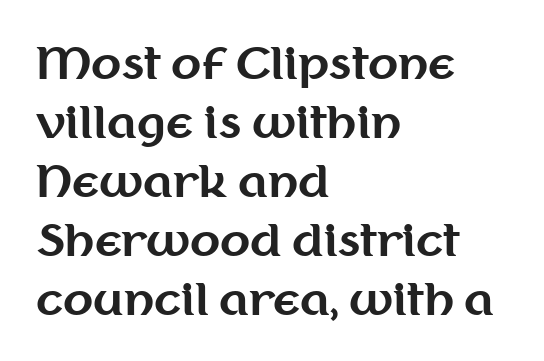
The image shows 44 px bold sans-serif type, upright; set left-aligned, normal line spacing (1.34x), normal letter spacing, not underlined; medium stroke contrast and a medium x-height.
